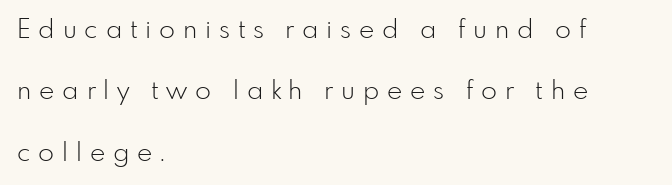
The image shows 26 px text type, upright; set left-aligned, loose line spacing (2.36x), unusually wide letter spacing (+0.3 em), not underlined.
